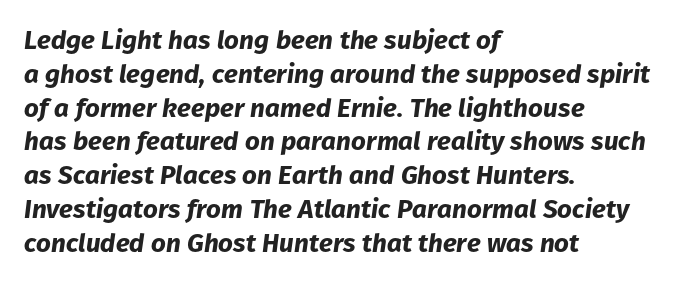
Default kerning and tracking; the words read as compact shapes. It's the slanting kind of type. This sample keeps an unexceptional amount of space between lines. Set as a true bold cut, around the 700 mark. Lines of text with bare space underneath.
